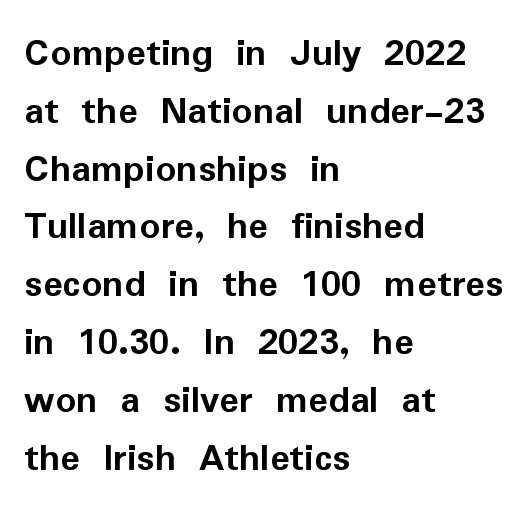
Regular leading. This is the regular roman posture of the typeface. These lines stack with their left ends in a neat column. Rule under the text: the space is simply empty. Stroke thickness is high; the sample reads as a true bold.
